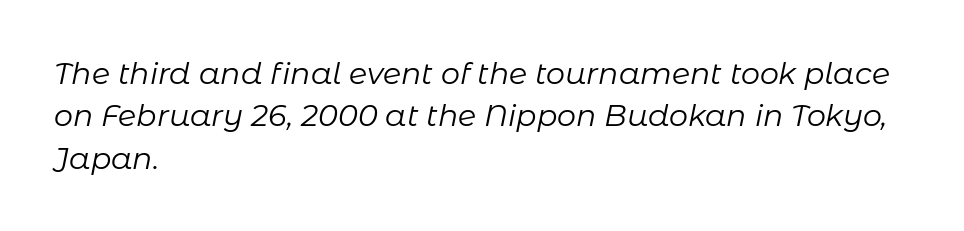
The image shows 30 px regular-weight type, italic (leaning right); set left-aligned, normal line spacing (1.41x), normal letter spacing, not underlined; low stroke contrast and a medium x-height.
